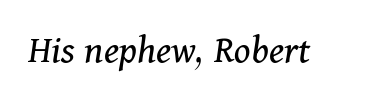
Q: Is the text bold? A: No.
Q: Is the text italic (slanted)? A: Yes, it leans right by about 11 degrees.
Q: Is the typeface a serif or a sans-serif typeface? A: Serif.
Q: Is the text underlined? A: No.
Q: Is the spacing between letters normal or unusually wide? A: Normal.
Q: Width (condensed, normal, or wide)? A: Normal.
Q: Stroke contrast? A: Medium.
Q: x-height? A: Medium.
Q: Monospaced? A: No.
